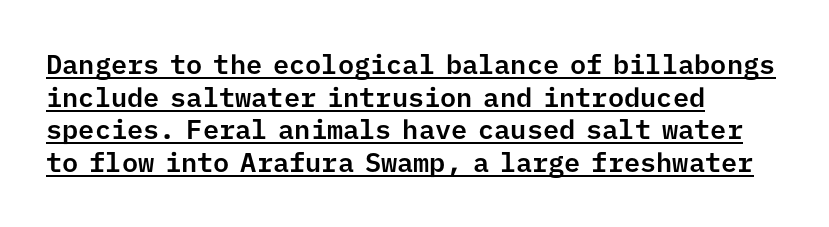
The image shows 27 px text type, upright; set left-aligned, line spacing 1.21x, normal letter spacing, underlined.
